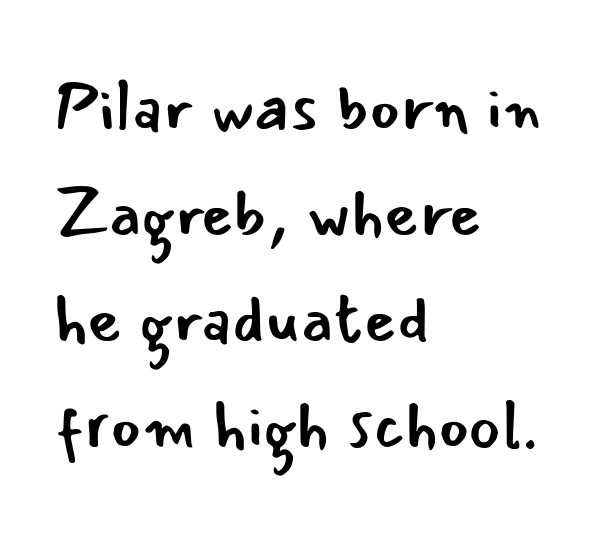
{"serif": "no", "italic": "no", "bold": "no", "weight": "regular", "width": "normal", "stroke_contrast": "low", "x_height": "small", "monospaced": "no", "underline": "no", "align": "left", "line_spacing": "normal", "line_spacing_ratio": 1.58, "letter_spacing": "normal", "letter_spacing_em": 0.0, "glyph_px": 67}
